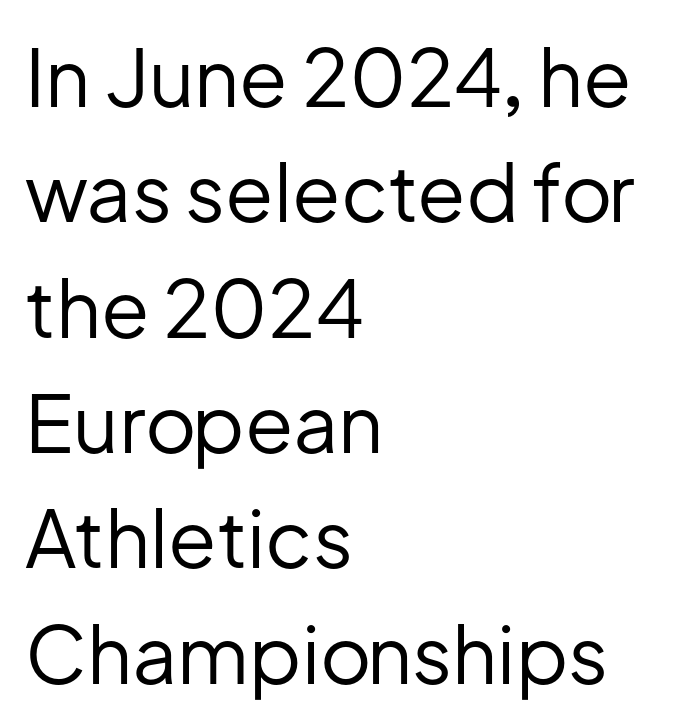
Q: Is the text bold? A: No.
Q: Is the text italic (slanted)? A: No, it is upright.
Q: Is the typeface a serif or a sans-serif typeface? A: Sans-serif.
Q: Is the text underlined? A: No.
Q: How is the paragraph aligned? A: Left-aligned.
Q: Is the spacing between letters normal or unusually wide? A: Normal.
Q: Is the spacing between lines tight, normal or loose? A: Normal.
Q: Width (condensed, normal, or wide)? A: Normal.
Q: Stroke contrast? A: Low.
Q: x-height? A: Medium.
Q: Monospaced? A: No.
